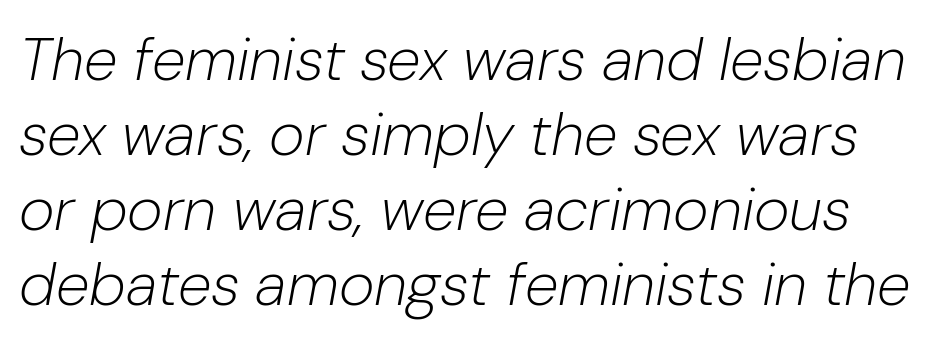
Q: Is the text bold? A: No.
Q: Is the text italic (slanted)? A: Yes, it leans right by about 10 degrees.
Q: Is the text underlined? A: No.
Q: Is the spacing between letters normal or unusually wide? A: Normal.
Q: Width (condensed, normal, or wide)? A: Normal.
Q: Stroke contrast? A: Low.
Q: x-height? A: Medium.
Q: Monospaced? A: No.
